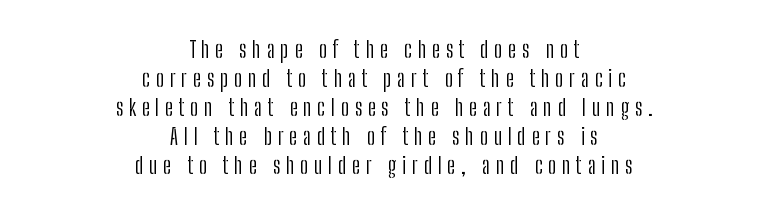
Glyph-to-glyph distance is far greater than everyday printed text. Caption: multi-line text, centered on the measure. Is there any slant? The stems are plumb. The rows are spaced the way most documents space them. Heft: none added — not bold.
